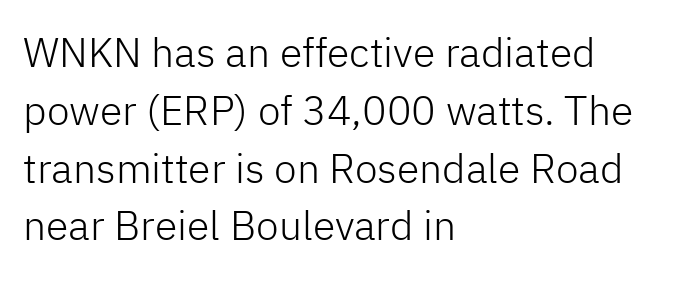
The image shows 41 px light sans-serif type, upright; set left-aligned, normal line spacing (1.41x), normal letter spacing, not underlined; low stroke contrast and a medium x-height.
